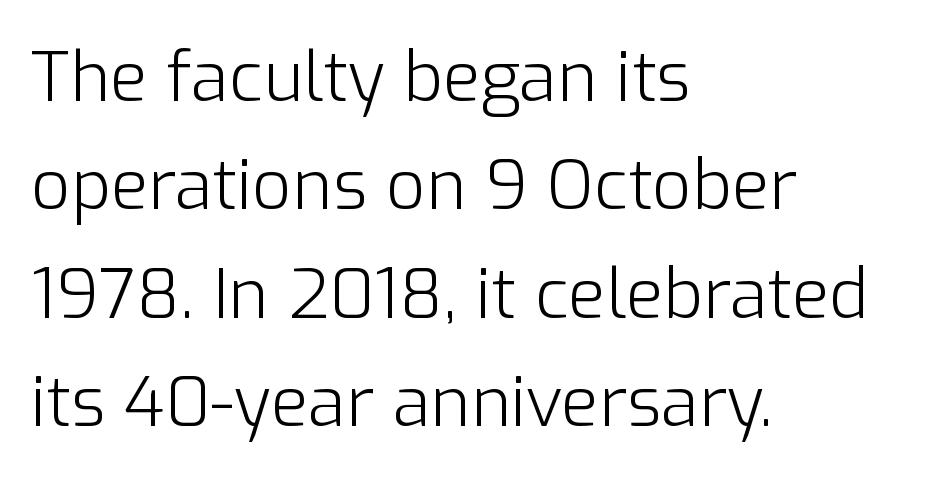
{"serif": "no", "italic": "no", "bold": "no", "weight": "light", "width": "normal", "stroke_contrast": "low", "x_height": "medium", "monospaced": "no", "underline": "no", "align": "left", "line_spacing": "normal", "line_spacing_ratio": 1.57, "letter_spacing": "normal", "letter_spacing_em": 0.0, "glyph_px": 69}
